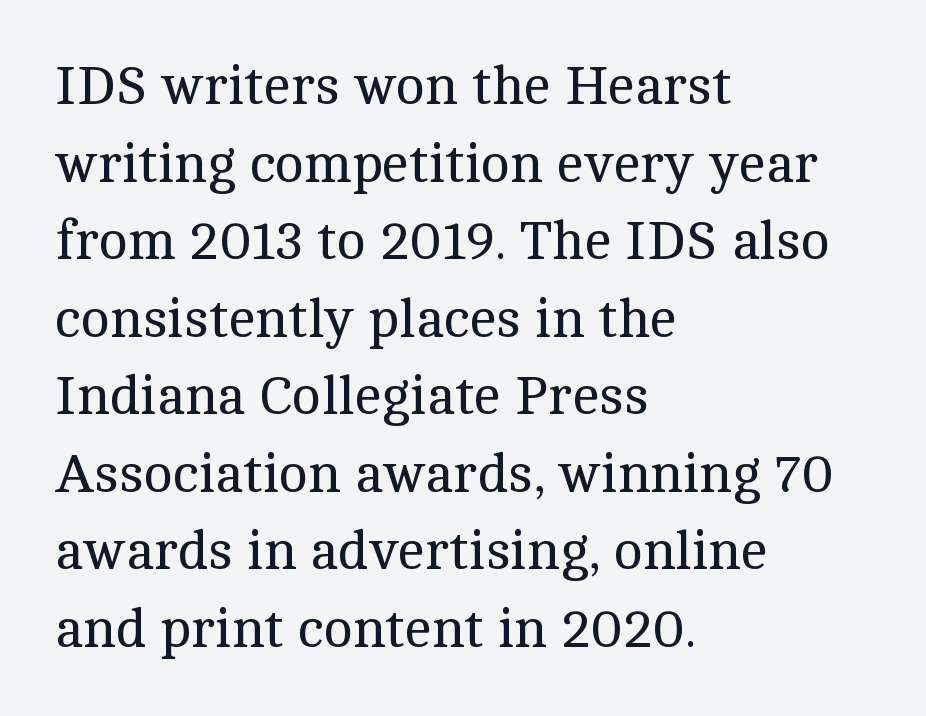
{"serif": "yes", "italic": "no", "bold": "no", "weight": "regular", "width": "normal", "x_height": "medium", "monospaced": "no", "underline": "no", "align": "left", "line_spacing": "normal", "line_spacing_ratio": 1.41, "letter_spacing": "normal", "letter_spacing_em": 0.0, "glyph_px": 55}
